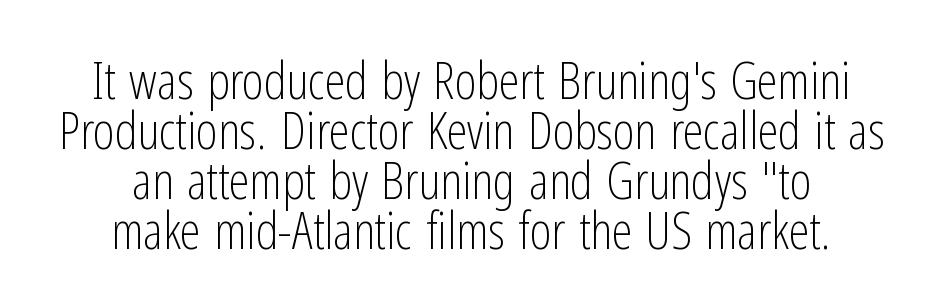
The image shows 52 px light, condensed sans-serif type, upright; set centered, tight line spacing (0.96x), normal letter spacing, not underlined; low stroke contrast and a medium x-height.
